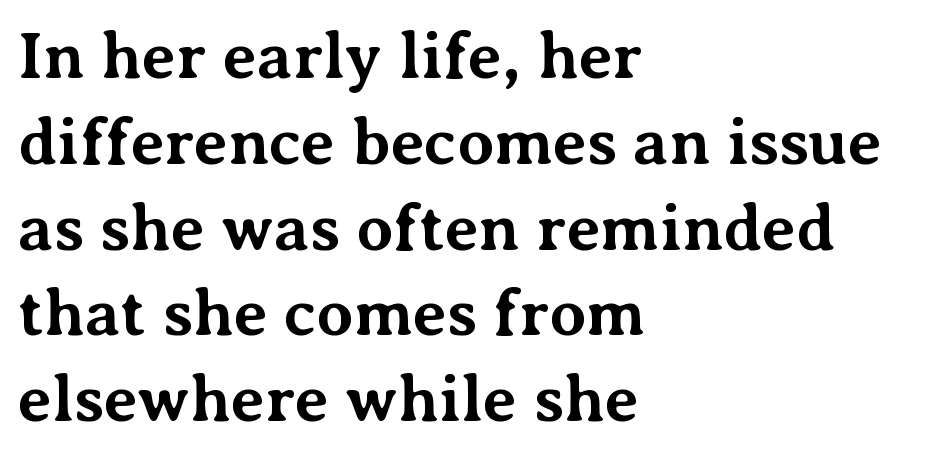
Q: Is the text bold? A: Yes.
Q: Is the text italic (slanted)? A: No, it is upright.
Q: Is the typeface a serif or a sans-serif typeface? A: Serif.
Q: Is the text underlined? A: No.
Q: How is the paragraph aligned? A: Left-aligned.
Q: Is the spacing between letters normal or unusually wide? A: Normal.
Q: Is the spacing between lines tight, normal or loose? A: Normal.
Q: Width (condensed, normal, or wide)? A: Normal.
Q: Stroke contrast? A: Medium.
Q: x-height? A: Medium.
Q: Monospaced? A: No.
